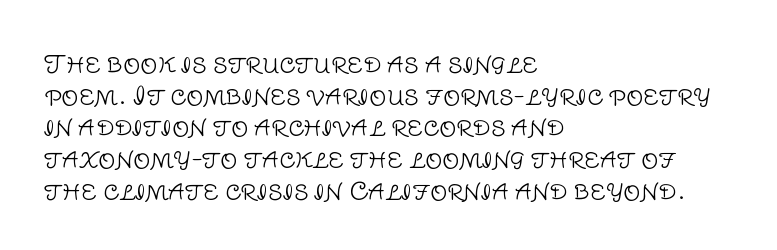
{"bold": "no", "underline": "no", "align": "left", "line_spacing": "normal", "line_spacing_ratio": 1.32, "letter_spacing": "normal", "letter_spacing_em": 0.0, "glyph_px": 24}
